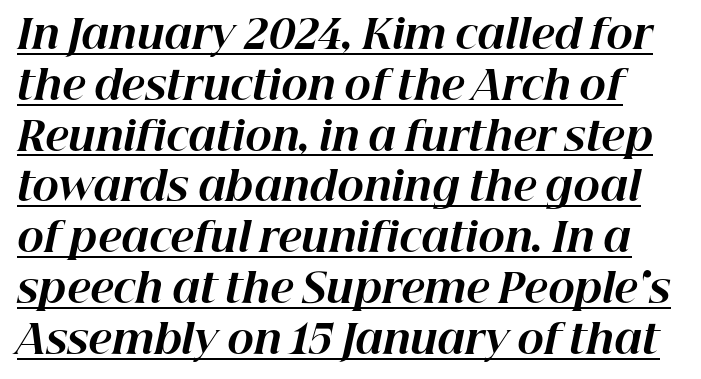
{"italic": "yes", "lean": "right", "slant_degrees": 12, "bold": "yes", "weight": "bold", "width": "normal", "stroke_contrast": "high", "x_height": "medium", "monospaced": "no", "underline": "yes", "line_spacing": "normal", "line_spacing_ratio": 1.27, "letter_spacing": "normal", "letter_spacing_em": 0.0, "glyph_px": 40}
